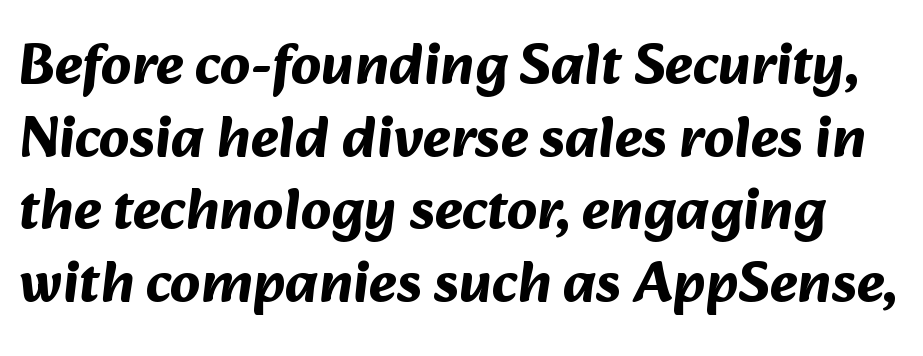
The image shows 59 px bold sans-serif type; set line spacing 1.23x, normal letter spacing, not underlined; medium stroke contrast and a medium x-height.
